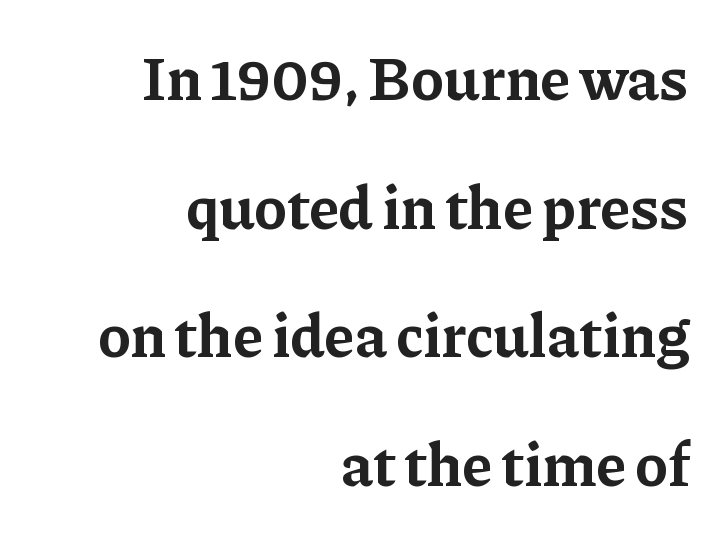
How are the letters spaced? Ordinarily, with no added tracking. Caption: bold face, heavy strokes. Glance below the letters and you will spot only blank space. The glyphs in this specimen are seriffed. Ascenders rise straight up at ninety degrees. Alignment: flush right.
